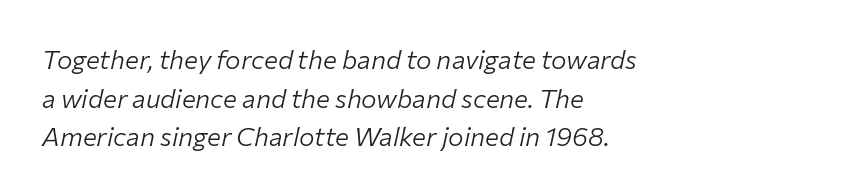
The image shows 26 px text type, italic (leaning right); set left-aligned, normal line spacing (1.49x), normal letter spacing, not underlined.
